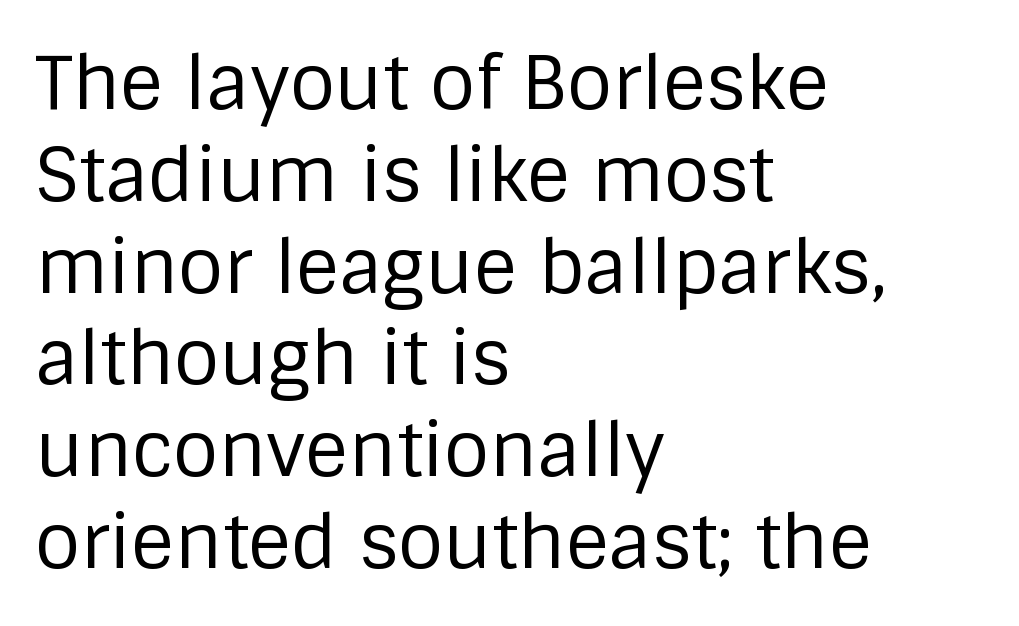
Q: Is the text bold? A: No.
Q: Is the text italic (slanted)? A: No, it is upright.
Q: Is the typeface a serif or a sans-serif typeface? A: Sans-serif.
Q: Is the text underlined? A: No.
Q: How is the paragraph aligned? A: Left-aligned.
Q: Is the spacing between letters normal or unusually wide? A: Normal.
Q: Width (condensed, normal, or wide)? A: Normal.
Q: Stroke contrast? A: Low.
Q: x-height? A: Large.
Q: Monospaced? A: No.
